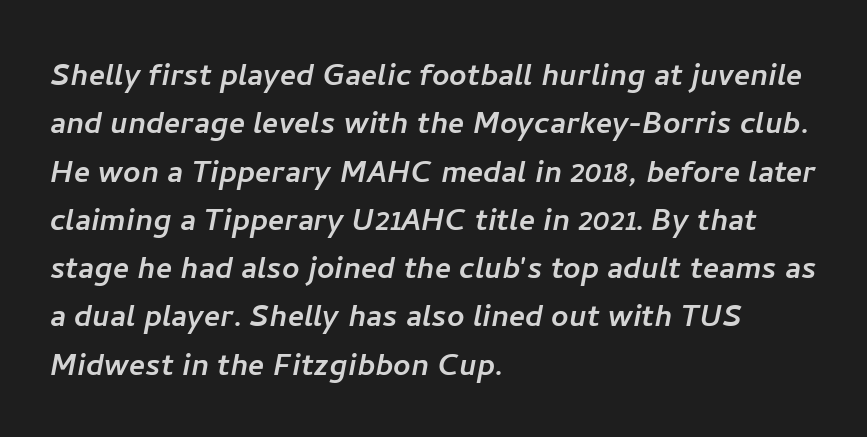
The image shows 38 px sans-serif type; set left-aligned, normal line spacing (1.27x), normal letter spacing, not underlined; low stroke contrast and a medium x-height.
